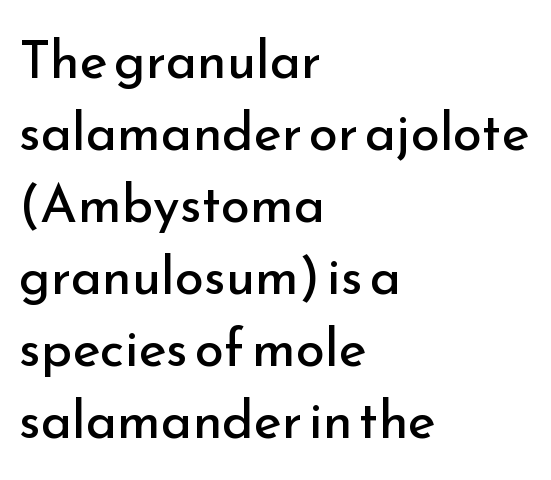
The image shows 53 px regular-weight sans-serif type, upright; set left-aligned, normal line spacing (1.36x), normal letter spacing, not underlined; low stroke contrast and a small x-height.
